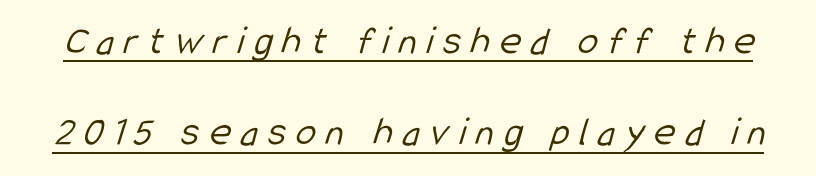
Q: Is the text bold? A: No.
Q: Is the typeface a serif or a sans-serif typeface? A: Sans-serif.
Q: Is the text underlined? A: Yes.
Q: Is the spacing between letters normal or unusually wide? A: Unusually wide.
Q: Is the spacing between lines tight, normal or loose? A: Loose.
Q: Width (condensed, normal, or wide)? A: Condensed.
Q: Stroke contrast? A: Low.
Q: x-height? A: Medium.
Q: Monospaced? A: No.
